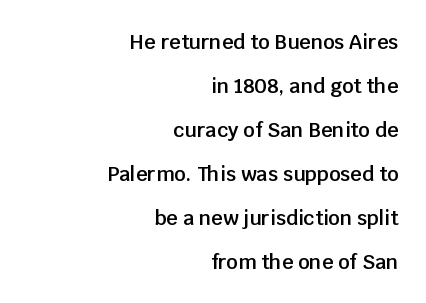
{"italic": "no", "bold": "semi", "underline": "no", "align": "right", "line_spacing": "loose", "line_spacing_ratio": 2.2, "letter_spacing": "normal", "letter_spacing_em": 0.0, "glyph_px": 20}
